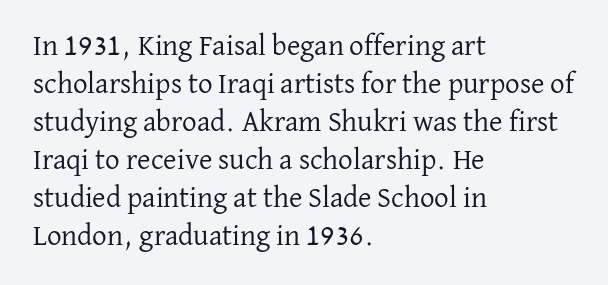
The image shows 29 px regular-weight serif type, upright; set left-aligned, normal line spacing (1.31x), normal letter spacing, not underlined; low stroke contrast and a medium x-height.
